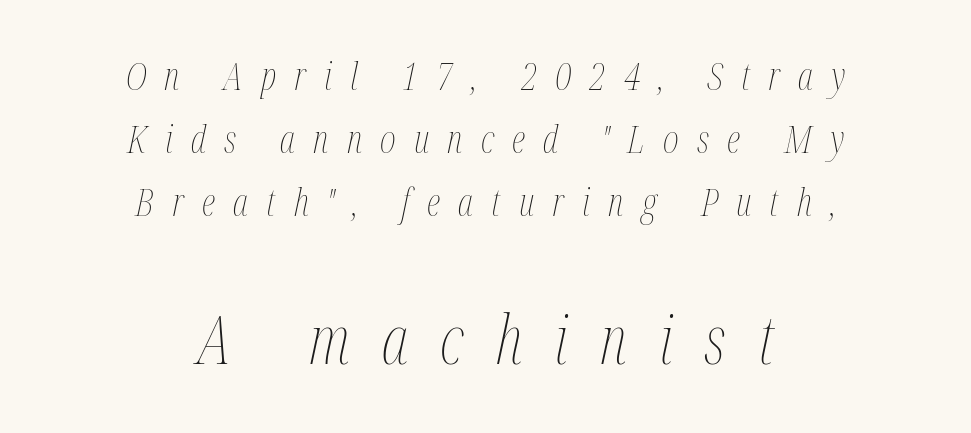
Q: Is the text bold? A: No.
Q: Is the text italic (slanted)? A: Yes, it leans right by about 12 degrees.
Q: Is the text underlined? A: No.
Q: How is the paragraph aligned? A: Centered.
Q: Is the spacing between letters normal or unusually wide? A: Unusually wide.
Q: Is the spacing between lines tight, normal or loose? A: Normal.
Q: Which block of text is set in a larger size, the first (top) or the second (bottom)? A: The second (bottom) one.
Q: Width (condensed, normal, or wide)? A: Condensed.
Q: Stroke contrast? A: Medium.
Q: x-height? A: Medium.
Q: Monospaced? A: No.
